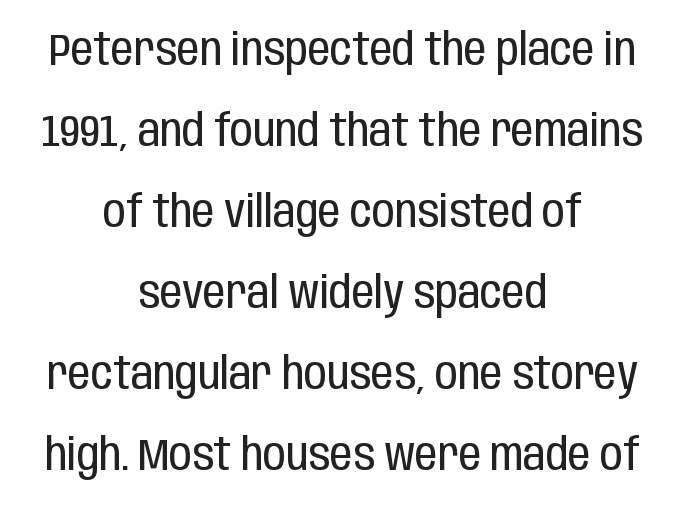
{"serif": "no", "italic": "no", "bold": "no", "weight": "regular", "width": "condensed", "stroke_contrast": "low", "x_height": "large", "monospaced": "no", "underline": "no", "align": "center", "line_spacing_ratio": 1.8, "letter_spacing": "normal", "letter_spacing_em": 0.0, "glyph_px": 45}
